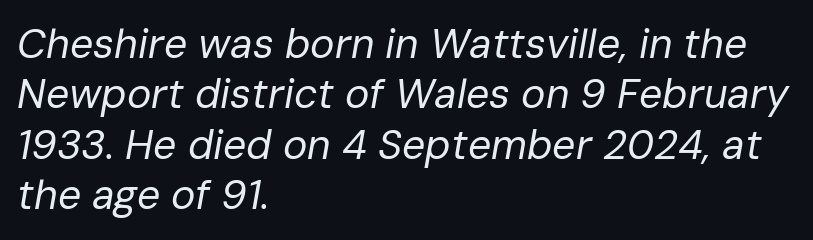
The image shows 41 px regular-weight type, italic (leaning right); set left-aligned, line spacing 1.23x, normal letter spacing, not underlined; low stroke contrast and a medium x-height.
